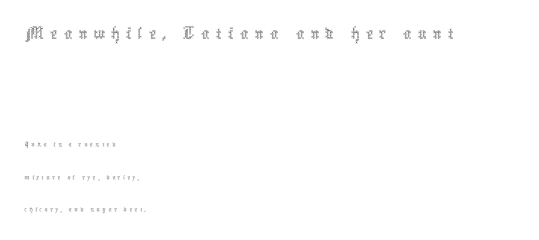
{"italic": "no", "bold": "no", "weight": "thin", "width": "condensed", "x_height": "medium", "monospaced": "no", "underline": "no", "align": "left", "line_spacing": "loose", "line_spacing_ratio": 2.05, "larger_block": "first", "size_ratio": 2.56, "glyph_px": 41}
